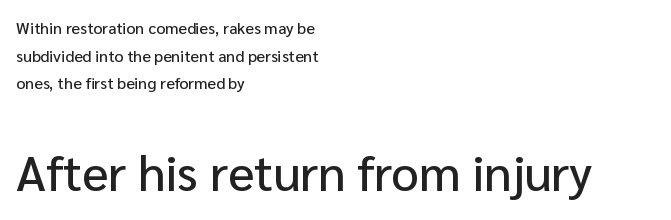
The image shows 49 px sans-serif type, upright; set left-aligned, line spacing 1.73x, normal letter spacing, not underlined; the second (bottom) block is 3.06x larger; low stroke contrast and a medium x-height.
